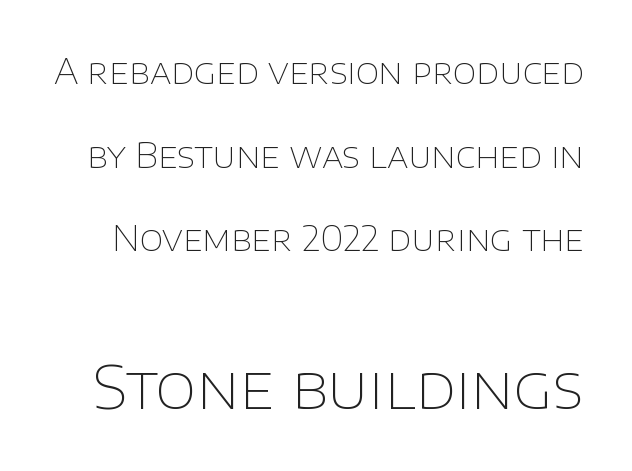
The image shows 60 px thin sans-serif type, upright; set loose line spacing (2.46x), normal letter spacing, not underlined; the second (bottom) block is 1.76x larger; low stroke contrast and a large x-height.
